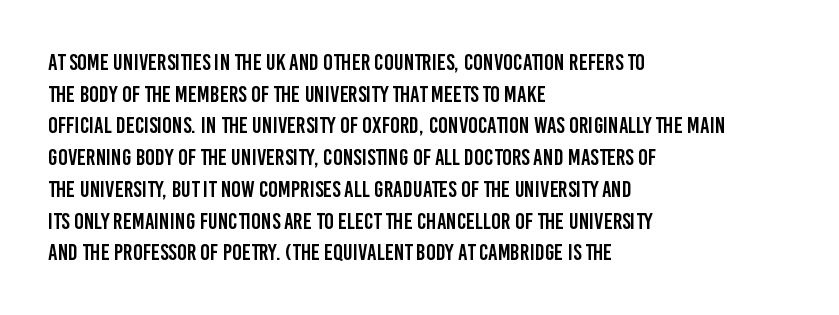
{"italic": "no", "underline": "no", "align": "left", "line_spacing": "normal", "line_spacing_ratio": 1.38, "letter_spacing": "normal", "letter_spacing_em": 0.0, "glyph_px": 23}
